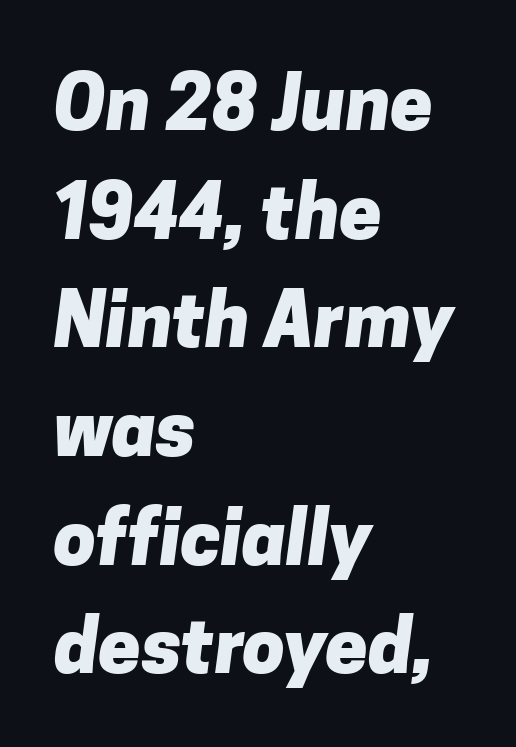
{"serif": "no", "bold": "yes", "weight": "heavy", "width": "normal", "stroke_contrast": "low", "x_height": "medium", "monospaced": "no", "underline": "no", "align": "left", "line_spacing": "normal", "line_spacing_ratio": 1.43, "letter_spacing": "normal", "letter_spacing_em": 0.0, "glyph_px": 76}
